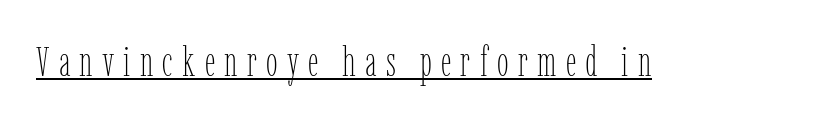
The image shows 42 px thin, condensed type, upright; set unusually wide letter spacing (+0.22 em), underlined; low stroke contrast and a medium x-height.
